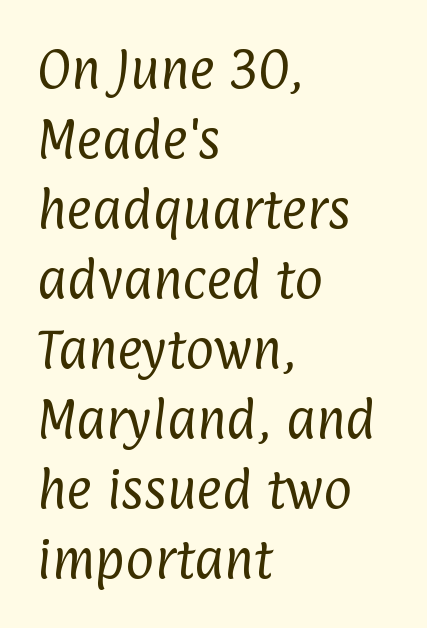
The image shows 44 px regular-weight, condensed sans-serif type; set left-aligned, normal line spacing (1.59x), normal letter spacing, not underlined; low stroke contrast and a medium x-height.
